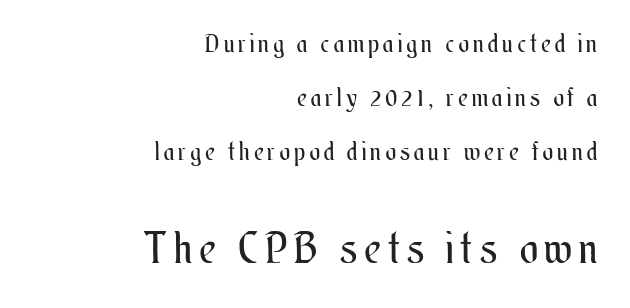
The image shows 43 px regular-weight, condensed type, upright; set right-aligned, loose line spacing (2.17x), not underlined; the second (bottom) block is 1.72x larger; medium stroke contrast and a small x-height.
